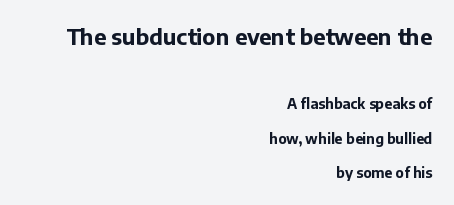
The image shows 22 px bold type, upright; set right-aligned, loose line spacing (2.47x), normal letter spacing, not underlined; the first (top) block is 1.57x larger.
